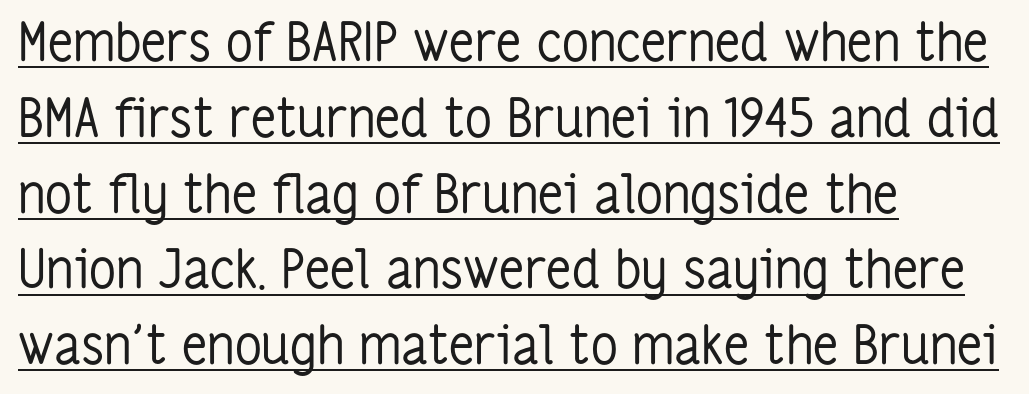
The image shows 53 px regular-weight, condensed sans-serif type, upright; set left-aligned, normal line spacing (1.43x), normal letter spacing, underlined; low stroke contrast and a medium x-height.
